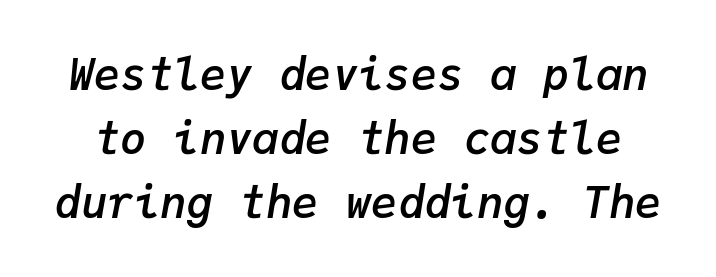
Lines of text with bare space underneath. Is the type bold? Partly — it's a semibold, heavier than regular but not fully bold. Vertical spacing — default. The rendering uses typewriter-style spacing with identical character cells. Tall strokes in this sample are angled rather than plumb.
